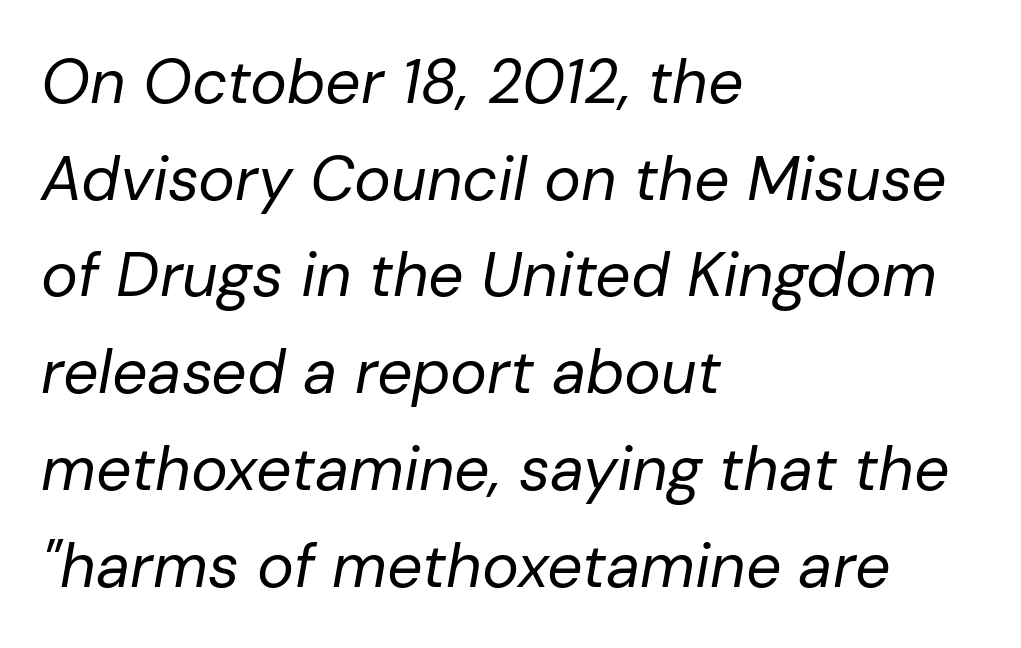
The image shows 62 px regular-weight type, italic (leaning right); set left-aligned, normal line spacing (1.56x), normal letter spacing, not underlined; low stroke contrast and a medium x-height.
